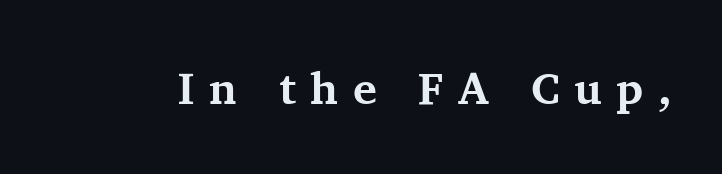
{"serif": "yes", "italic": "no", "bold": "yes", "weight": "bold", "width": "normal", "stroke_contrast": "medium", "x_height": "medium", "monospaced": "no", "underline": "no", "letter_spacing": "wide", "letter_spacing_em": 0.32, "glyph_px": 45}
